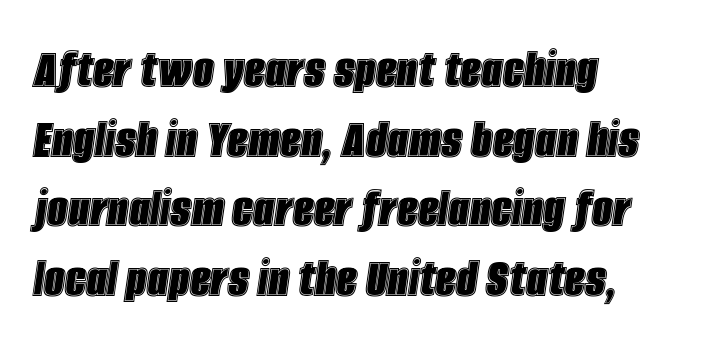
Q: Is the text italic (slanted)? A: Yes, it leans right by about 8 degrees.
Q: Is the text underlined? A: No.
Q: How is the paragraph aligned? A: Left-aligned.
Q: Is the spacing between letters normal or unusually wide? A: Normal.
Q: Width (condensed, normal, or wide)? A: Condensed.
Q: x-height? A: Large.
Q: Monospaced? A: No.
